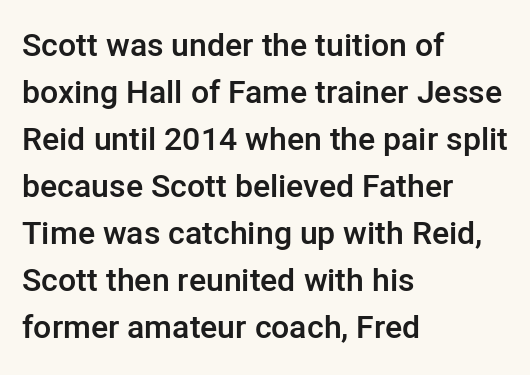
A typesetter would label this face a sans. A typesetter would call this proportional, since set widths differ per character. Every row of glyphs begins at an identical x-position on the left. A normal amount of white space separates one row of letters from the next. A roman cut, with each character standing at attention.
